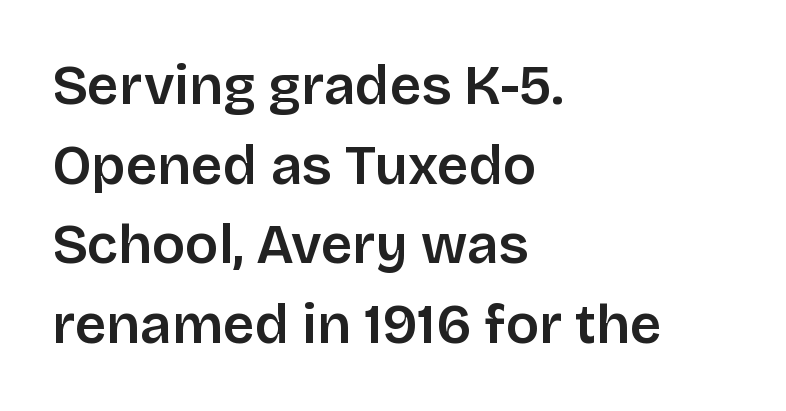
Q: Is the text bold? A: Semi-bold.
Q: Is the text italic (slanted)? A: No, it is upright.
Q: Is the typeface a serif or a sans-serif typeface? A: Sans-serif.
Q: Is the text underlined? A: No.
Q: How is the paragraph aligned? A: Left-aligned.
Q: Is the spacing between letters normal or unusually wide? A: Normal.
Q: Is the spacing between lines tight, normal or loose? A: Normal.
Q: Width (condensed, normal, or wide)? A: Normal.
Q: Stroke contrast? A: Low.
Q: x-height? A: Large.
Q: Monospaced? A: No.
